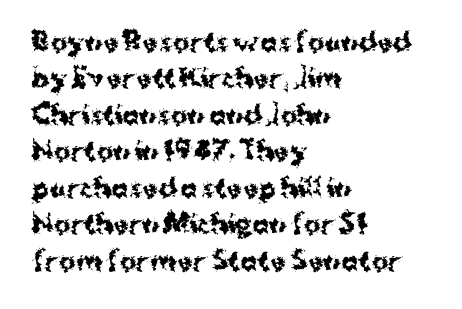
Q: Is the text bold? A: Yes.
Q: Is the text italic (slanted)? A: No, it is upright.
Q: Is the text underlined? A: No.
Q: How is the paragraph aligned? A: Left-aligned.
Q: Is the spacing between letters normal or unusually wide? A: Normal.
Q: Is the spacing between lines tight, normal or loose? A: Normal.
